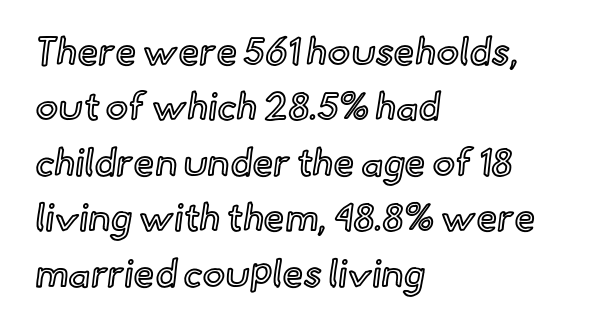
{"width": "normal", "x_height": "small", "monospaced": "no", "underline": "no", "align": "left", "line_spacing": "normal", "line_spacing_ratio": 1.46, "letter_spacing": "normal", "letter_spacing_em": 0.0, "glyph_px": 38}
